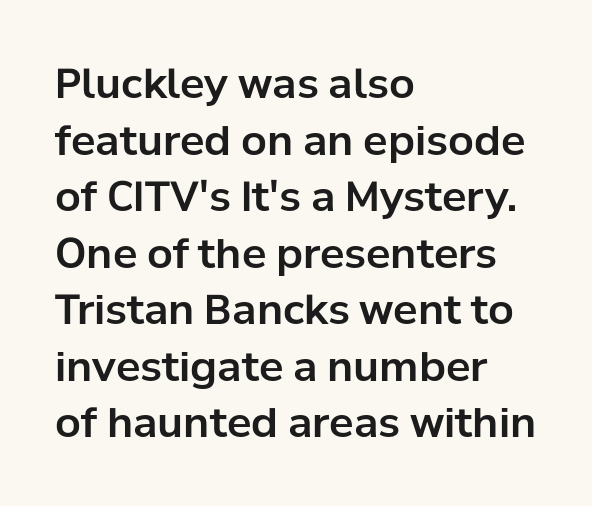
The image shows 41 px sans-serif type, upright; set left-aligned, normal line spacing (1.38x), normal letter spacing, not underlined; low stroke contrast and a medium x-height.
